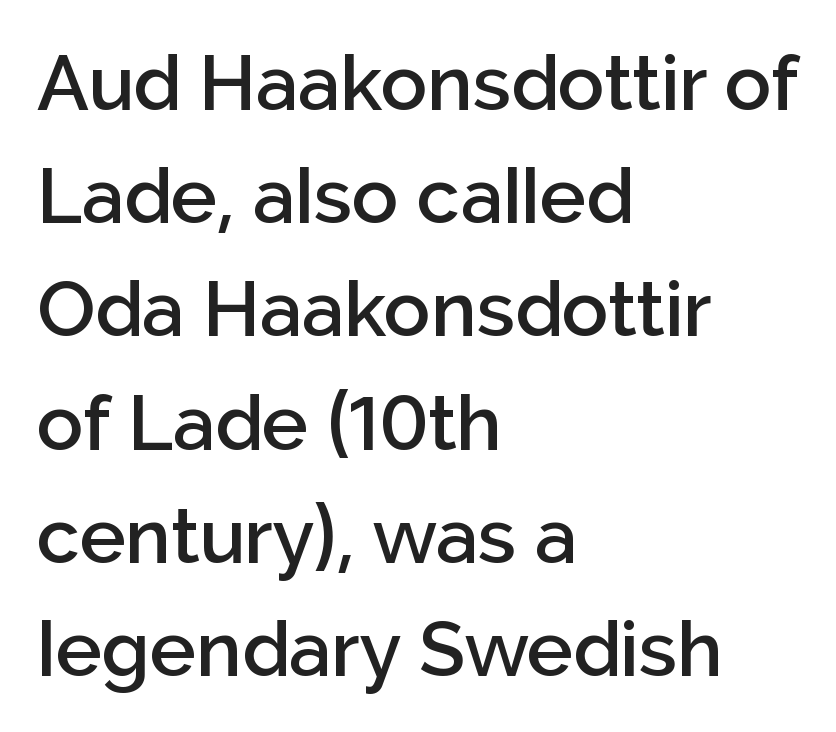
Q: Is the text bold? A: Semi-bold.
Q: Is the text italic (slanted)? A: No, it is upright.
Q: Is the typeface a serif or a sans-serif typeface? A: Sans-serif.
Q: Is the text underlined? A: No.
Q: How is the paragraph aligned? A: Left-aligned.
Q: Is the spacing between letters normal or unusually wide? A: Normal.
Q: Is the spacing between lines tight, normal or loose? A: Normal.
Q: Width (condensed, normal, or wide)? A: Normal.
Q: Stroke contrast? A: Low.
Q: x-height? A: Medium.
Q: Monospaced? A: No.
